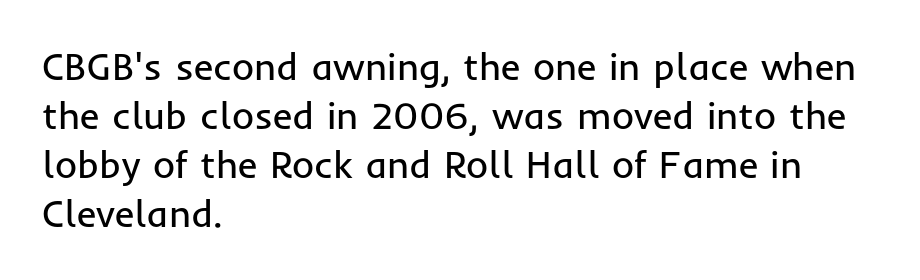
Observe the ordinary spacing: letters are neighbours, not strangers. The line-height multiplier appears to be the usual default. The string is rendered with underlining switched off. Does the copy run flush right? No — it runs flush left.
